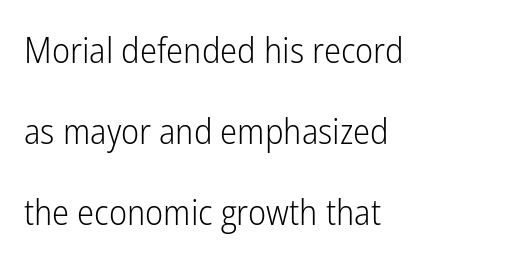
Q: Is the text bold? A: No.
Q: Is the text italic (slanted)? A: No, it is upright.
Q: Is the typeface a serif or a sans-serif typeface? A: Sans-serif.
Q: Is the text underlined? A: No.
Q: How is the paragraph aligned? A: Left-aligned.
Q: Is the spacing between letters normal or unusually wide? A: Normal.
Q: Is the spacing between lines tight, normal or loose? A: Loose.
Q: Width (condensed, normal, or wide)? A: Condensed.
Q: Stroke contrast? A: Low.
Q: x-height? A: Medium.
Q: Monospaced? A: No.
